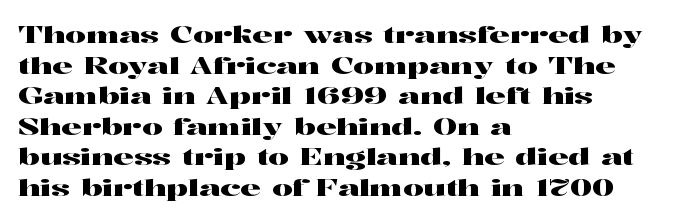
A typesetter would call this leading conventional body-copy spacing. No italicization has been applied; the sample stays upright. Tracking value appears to be zero — textbook default spacing. Short and long lines alike share a common starting point at left. Decoration check: the copy has no underline.
